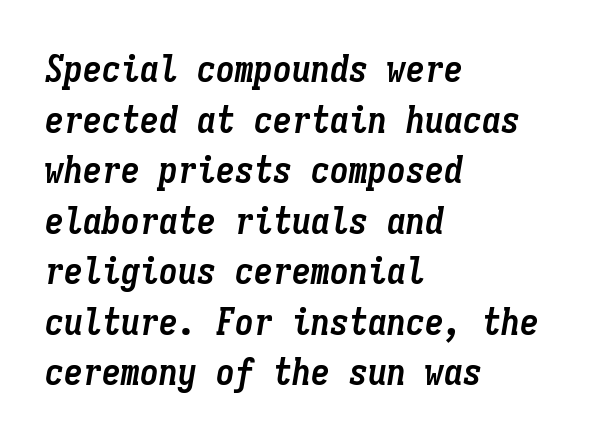
Q: Is the text bold? A: Yes.
Q: Is the text italic (slanted)? A: Yes, it leans right by about 9 degrees.
Q: Is the text underlined? A: No.
Q: How is the paragraph aligned? A: Left-aligned.
Q: Is the spacing between letters normal or unusually wide? A: Normal.
Q: Is the spacing between lines tight, normal or loose? A: Normal.
Q: Width (condensed, normal, or wide)? A: Condensed.
Q: Stroke contrast? A: Low.
Q: x-height? A: Medium.
Q: Monospaced? A: Yes.
